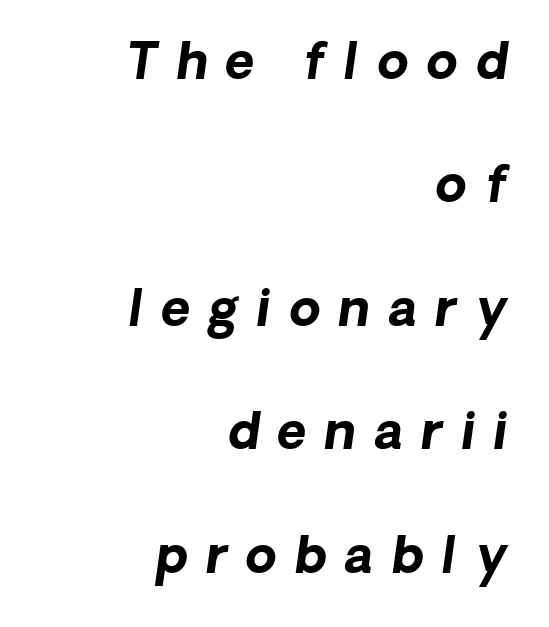
{"serif": "no", "bold": "yes", "weight": "bold", "width": "normal", "stroke_contrast": "low", "x_height": "medium", "monospaced": "no", "underline": "no", "align": "right", "line_spacing": "loose", "line_spacing_ratio": 2.47, "letter_spacing": "wide", "letter_spacing_em": 0.37, "glyph_px": 50}
